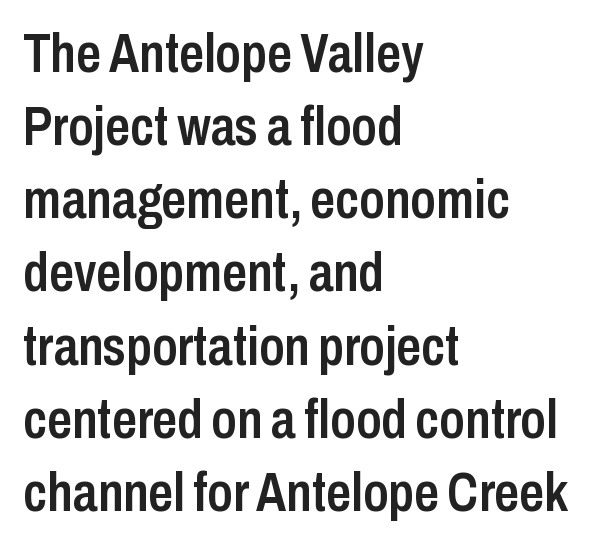
Q: Is the text bold? A: Semi-bold.
Q: Is the text italic (slanted)? A: No, it is upright.
Q: Is the typeface a serif or a sans-serif typeface? A: Sans-serif.
Q: Is the text underlined? A: No.
Q: How is the paragraph aligned? A: Left-aligned.
Q: Is the spacing between letters normal or unusually wide? A: Normal.
Q: Is the spacing between lines tight, normal or loose? A: Normal.
Q: Width (condensed, normal, or wide)? A: Condensed.
Q: Stroke contrast? A: Low.
Q: x-height? A: Medium.
Q: Monospaced? A: No.
